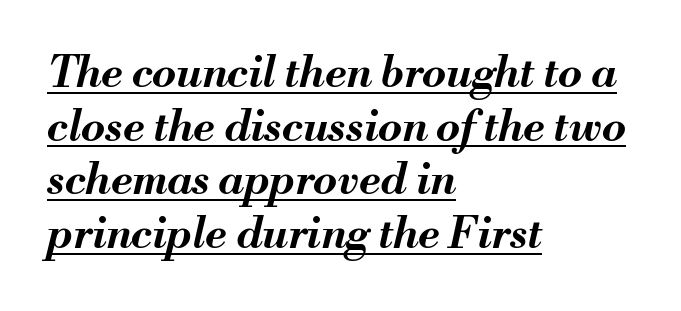
The image shows 43 px bold type, italic (leaning right); set left-aligned, normal line spacing (1.25x), normal letter spacing, underlined; medium stroke contrast and a small x-height.
